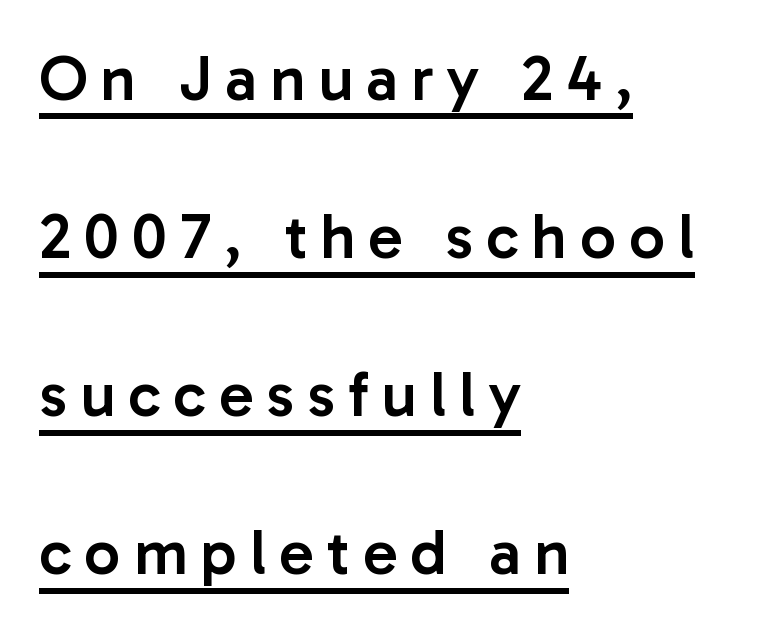
Q: Is the text bold? A: Semi-bold.
Q: Is the text italic (slanted)? A: No, it is upright.
Q: Is the typeface a serif or a sans-serif typeface? A: Sans-serif.
Q: Is the text underlined? A: Yes.
Q: How is the paragraph aligned? A: Left-aligned.
Q: Is the spacing between letters normal or unusually wide? A: Unusually wide.
Q: Is the spacing between lines tight, normal or loose? A: Loose.
Q: Width (condensed, normal, or wide)? A: Normal.
Q: Stroke contrast? A: Low.
Q: x-height? A: Medium.
Q: Monospaced? A: No.
